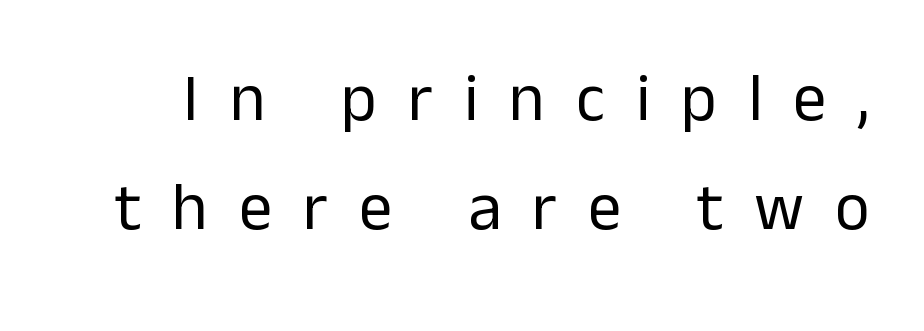
The image shows 67 px regular-weight sans-serif type, upright; set normal line spacing (1.63x), unusually wide letter spacing (+0.46 em), not underlined; low stroke contrast and a medium x-height.
